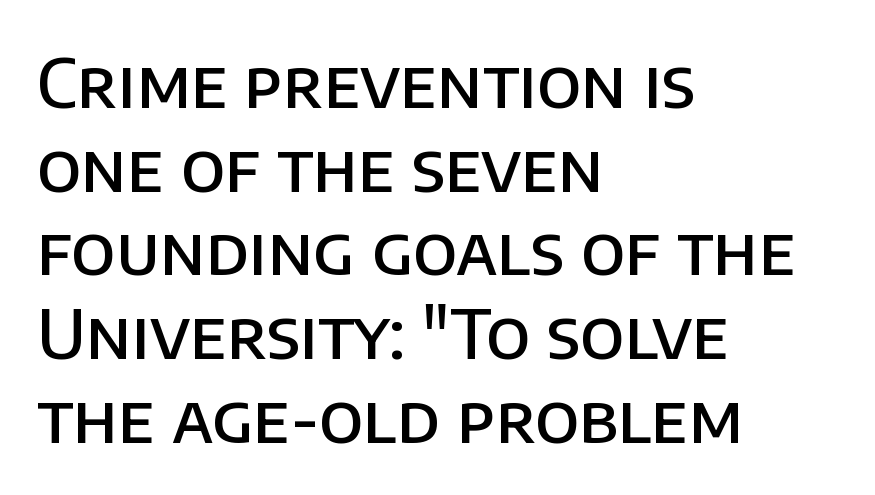
The image shows 68 px semibold sans-serif type, upright; set left-aligned, line spacing 1.23x, normal letter spacing, not underlined; low stroke contrast and a large x-height.
